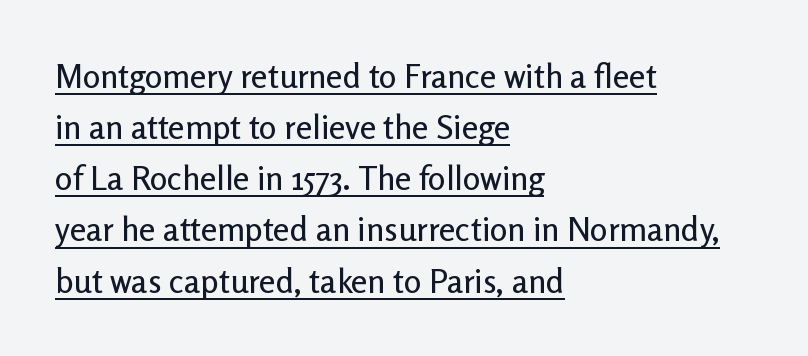
The image shows 33 px sans-serif type, upright; set left-aligned, normal line spacing (1.55x), normal letter spacing, underlined; low stroke contrast and a medium x-height.
